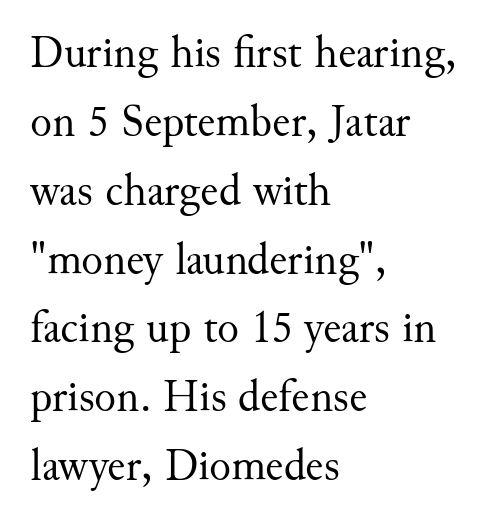
Q: Is the text bold? A: No.
Q: Is the text italic (slanted)? A: No, it is upright.
Q: Is the typeface a serif or a sans-serif typeface? A: Serif.
Q: Is the text underlined? A: No.
Q: How is the paragraph aligned? A: Left-aligned.
Q: Is the spacing between letters normal or unusually wide? A: Normal.
Q: Is the spacing between lines tight, normal or loose? A: Normal.
Q: Width (condensed, normal, or wide)? A: Normal.
Q: Stroke contrast? A: Medium.
Q: x-height? A: Small.
Q: Monospaced? A: No.
